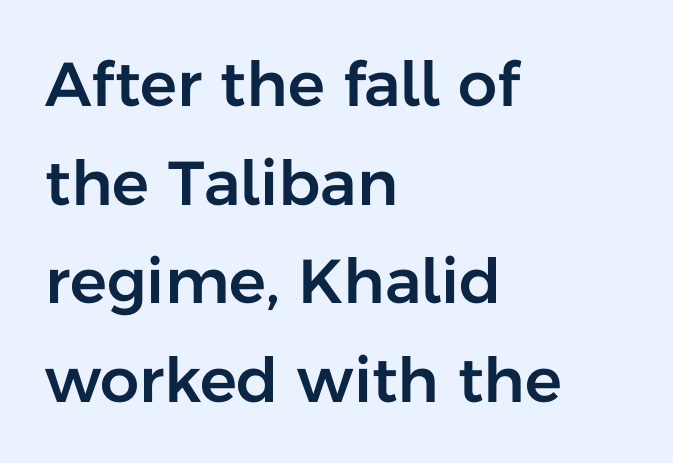
The image shows 62 px sans-serif type, upright; set left-aligned, normal line spacing (1.59x), normal letter spacing, not underlined; low stroke contrast and a medium x-height.
